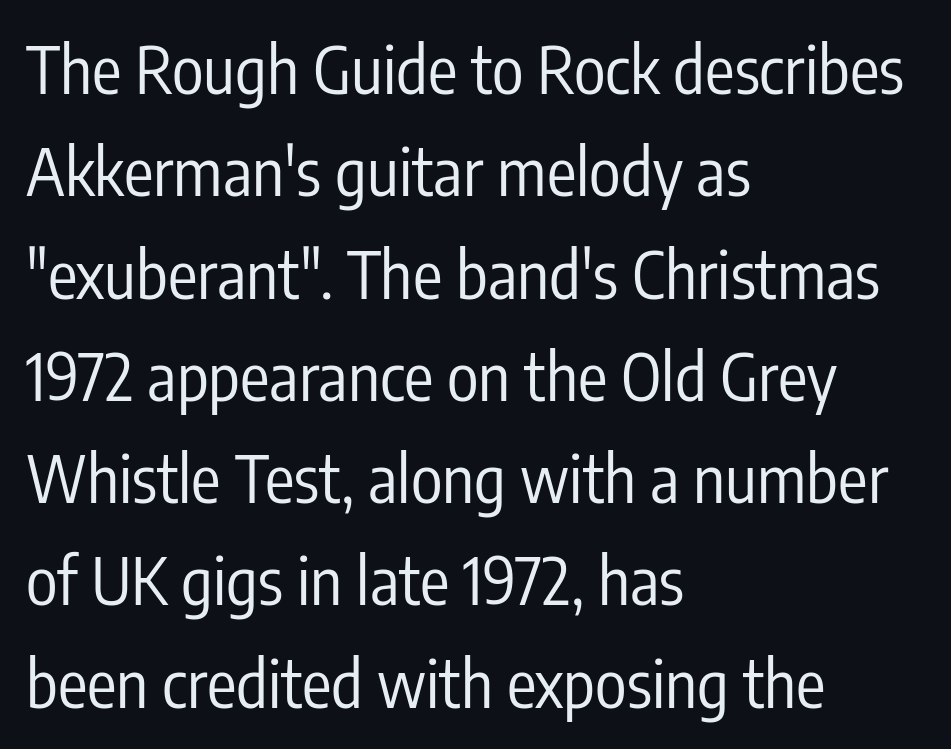
Q: Is the text bold? A: No.
Q: Is the text italic (slanted)? A: No, it is upright.
Q: Is the typeface a serif or a sans-serif typeface? A: Sans-serif.
Q: Is the text underlined? A: No.
Q: How is the paragraph aligned? A: Left-aligned.
Q: Is the spacing between letters normal or unusually wide? A: Normal.
Q: Is the spacing between lines tight, normal or loose? A: Normal.
Q: Width (condensed, normal, or wide)? A: Condensed.
Q: Stroke contrast? A: Low.
Q: x-height? A: Medium.
Q: Monospaced? A: No.
